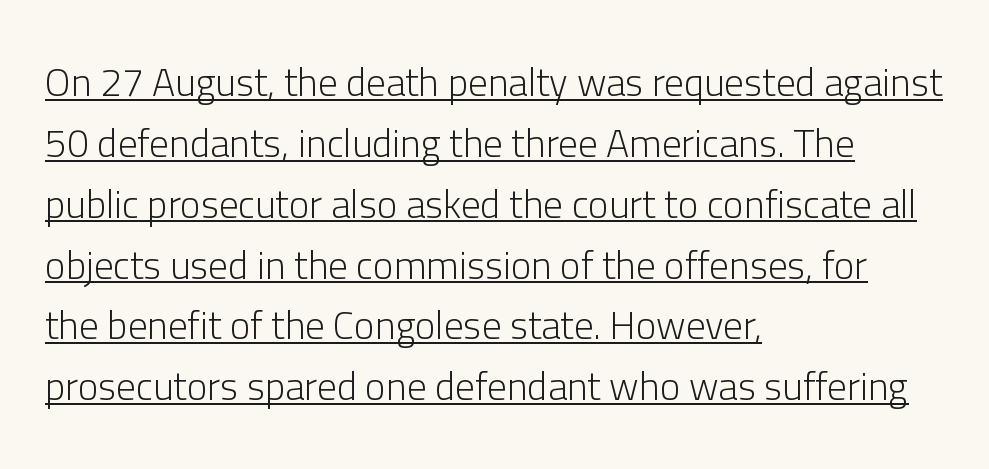
The image shows 39 px light sans-serif type, upright; set left-aligned, normal line spacing (1.56x), normal letter spacing, underlined; low stroke contrast and a medium x-height.
